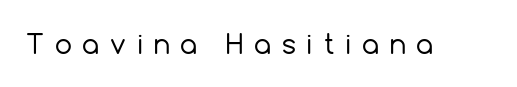
The typeface has the unassuming heft of standard copy or less. Glance below the letters and you will spot only blank space. Vertical strokes here are truly vertical. These lines have a slow, spaced-out rhythm from letter to letter.
